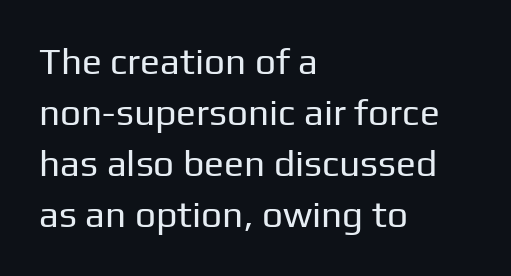
Characters follow at the spacing the type designer built in. Horizontal alignment here is leftward, the default for most running prose. The specimen reads as upright at a glance. Underlining? Definitely not there. Line spacing here is normal.
